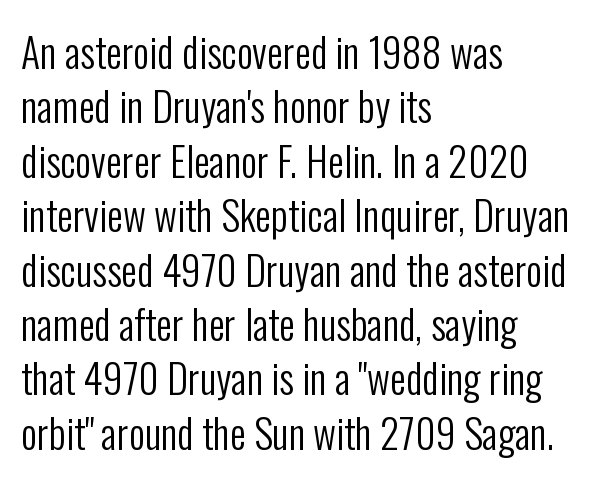
{"serif": "no", "italic": "no", "bold": "no", "weight": "regular", "width": "condensed", "stroke_contrast": "low", "x_height": "medium", "monospaced": "no", "underline": "no", "align": "left", "line_spacing": "normal", "line_spacing_ratio": 1.36, "letter_spacing": "normal", "letter_spacing_em": 0.0, "glyph_px": 40}
